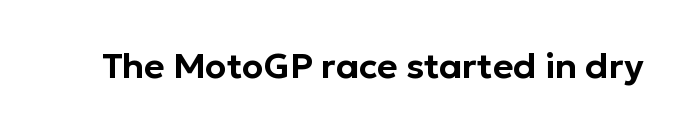
{"serif": "no", "italic": "no", "width": "normal", "stroke_contrast": "low", "x_height": "medium", "monospaced": "no", "underline": "no", "letter_spacing": "normal", "letter_spacing_em": 0.0, "glyph_px": 35}
